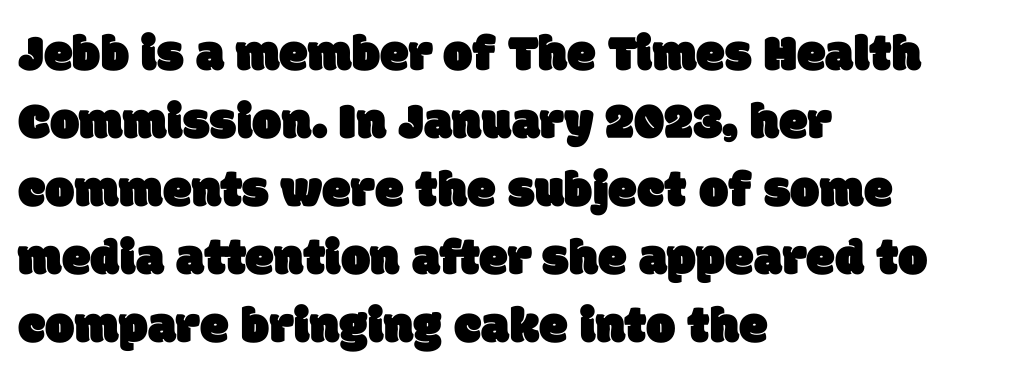
The rows are spaced the way most documents space them. In CSS terms this would be text-align: left. These lines are rendered in a variable-pitch font. Stroke terminals: plain, sans-serif. Standard letterfit; no display-style spreading of the glyphs.
